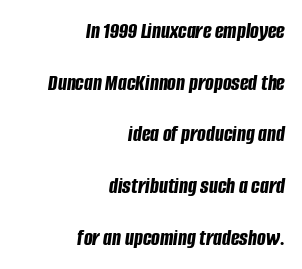
The space between consecutive lines is lavish. Students, this is bold: see how much ink each stroke carries. The letters sit at their default tracking, neither squeezed nor spread. The compositor pushed each line to the right boundary. Honestly, there is no underline to notice here at all. Emphasis-style slanted type is in use.
